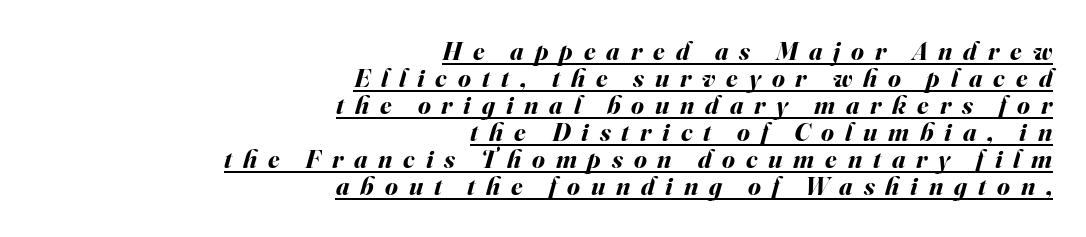
This rendering features underlined lettering. The rendering uses a bold face; every stroke is thick and dark. Very little white space separates one row of letters from the next. Between one letter and the next there's a generous, obvious gap.
